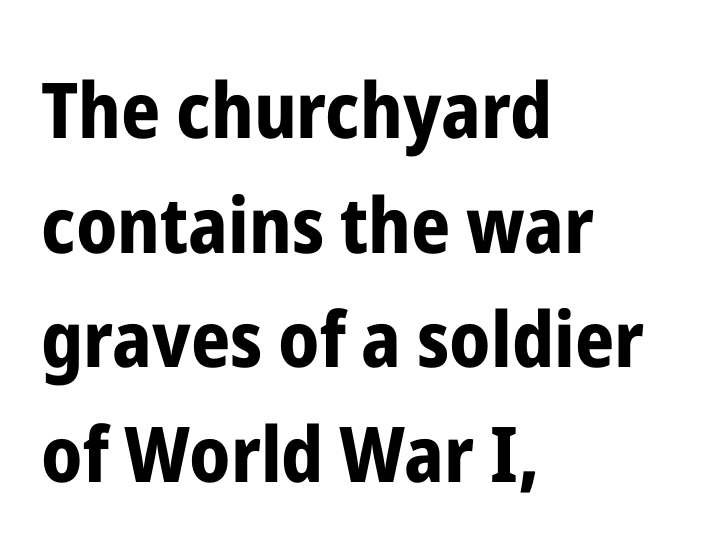
Interline gaps are of average width in this sample. Glance below the letters and you will spot only blank space. Posture: vertical. These lines are rendered in a variable-pitch font.
